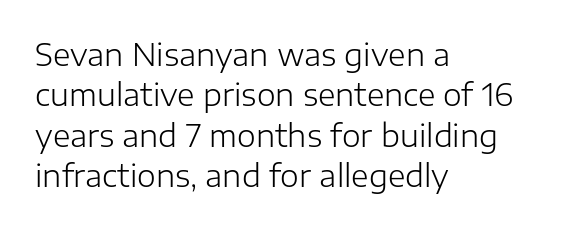
The passage shown is not bold in any degree. Upright lettering throughout. In terms of letterform style, serifs are entirely absent. Here the designer chose a conventional face with non-uniform glyph widths.
